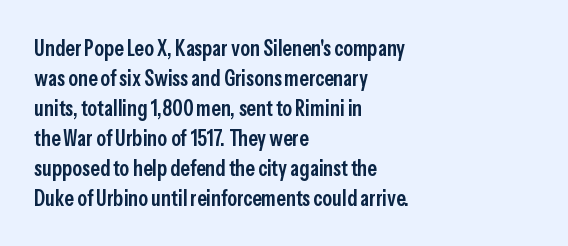
The image shows 22 px text type, upright; set left-aligned, normal line spacing (1.36x), normal letter spacing, not underlined.
